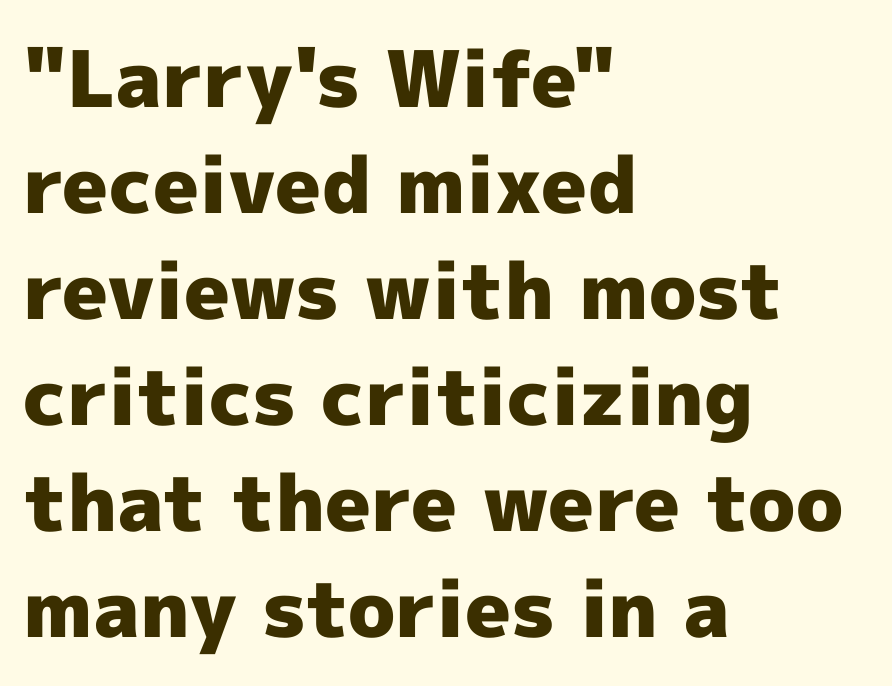
The image shows 78 px heavy sans-serif type, upright; set left-aligned, normal line spacing (1.36x), normal letter spacing, not underlined; a medium x-height.
